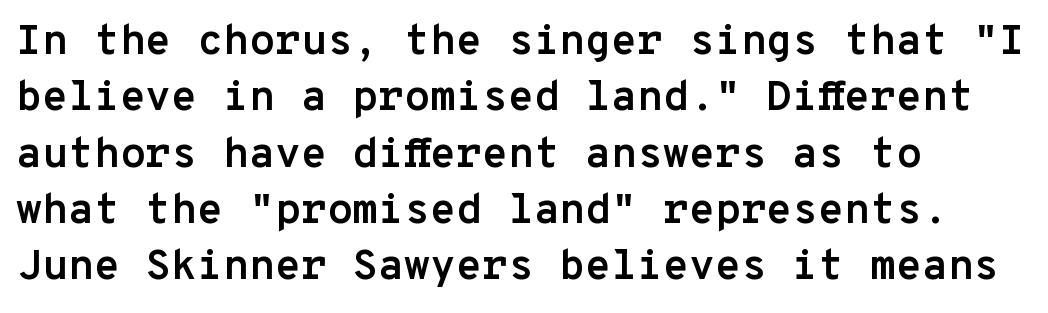
Q: Is the text bold? A: Yes.
Q: Is the text italic (slanted)? A: No, it is upright.
Q: Is the typeface a serif or a sans-serif typeface? A: Sans-serif.
Q: Is the text underlined? A: No.
Q: How is the paragraph aligned? A: Left-aligned.
Q: Is the spacing between letters normal or unusually wide? A: Normal.
Q: Is the spacing between lines tight, normal or loose? A: Normal.
Q: Width (condensed, normal, or wide)? A: Normal.
Q: Stroke contrast? A: Low.
Q: x-height? A: Medium.
Q: Monospaced? A: Yes.
